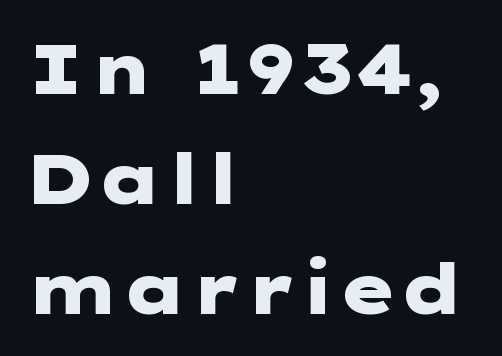
The image shows 70 px heavy, wide sans-serif type, upright; set left-aligned, normal line spacing (1.57x), normal letter spacing, not underlined; low stroke contrast and a medium x-height.
